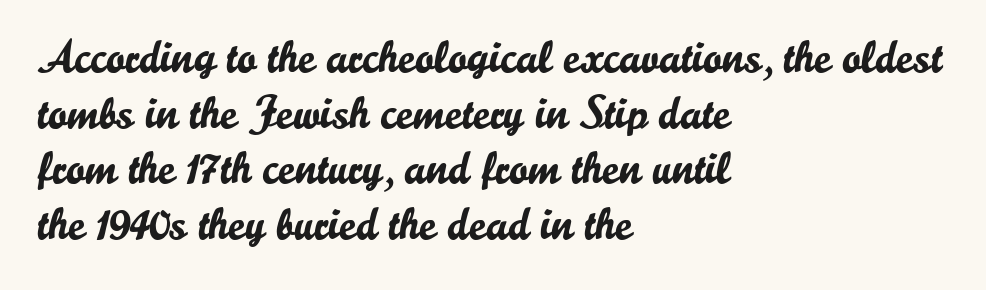
{"serif": "no", "width": "normal", "stroke_contrast": "low", "x_height": "small", "monospaced": "no", "underline": "no", "align": "left", "line_spacing_ratio": 1.21, "letter_spacing": "normal", "letter_spacing_em": 0.0, "glyph_px": 46}
